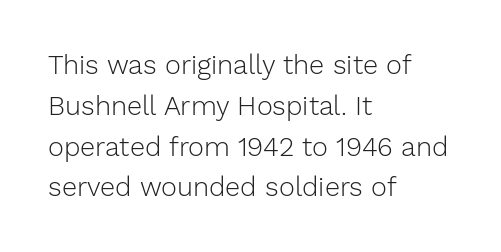
Q: Is the text bold? A: No.
Q: Is the text italic (slanted)? A: No, it is upright.
Q: Is the text underlined? A: No.
Q: How is the paragraph aligned? A: Left-aligned.
Q: Is the spacing between letters normal or unusually wide? A: Normal.
Q: Is the spacing between lines tight, normal or loose? A: Normal.
